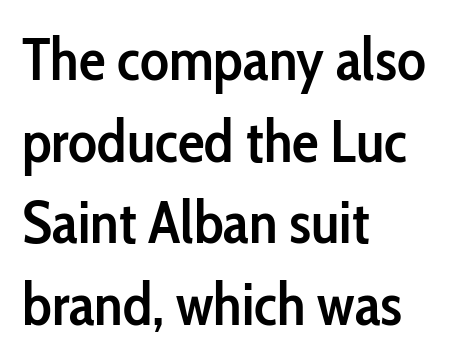
{"serif": "no", "italic": "no", "bold": "semi", "weight": "semibold", "width": "condensed", "stroke_contrast": "low", "x_height": "medium", "monospaced": "no", "underline": "no", "align": "left", "line_spacing": "normal", "line_spacing_ratio": 1.36, "letter_spacing": "normal", "letter_spacing_em": 0.0, "glyph_px": 60}
